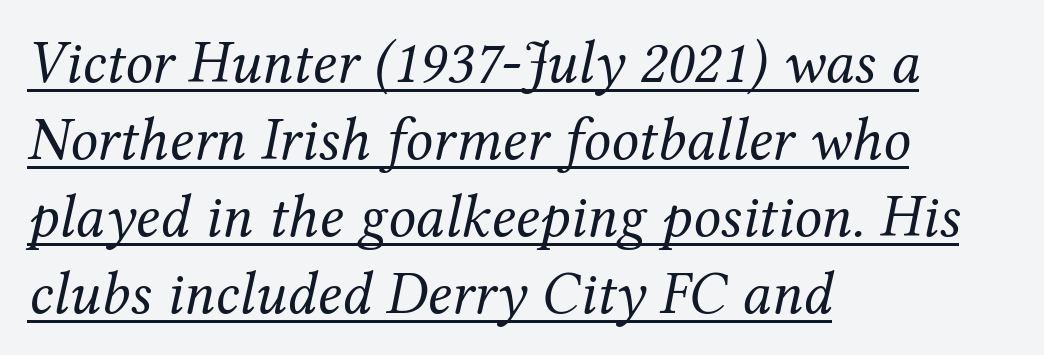
The image shows 61 px regular-weight serif type, italic (leaning right); set left-aligned, normal line spacing (1.26x), normal letter spacing, underlined; medium stroke contrast and a medium x-height.
